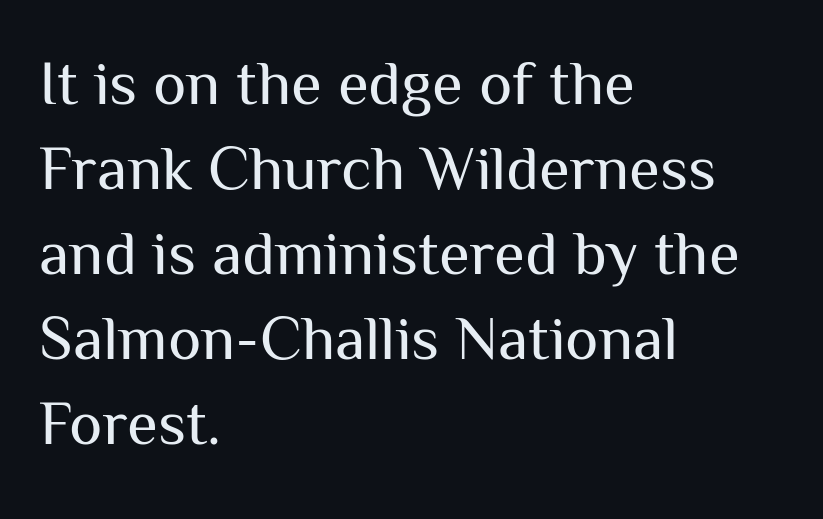
Q: Is the text bold? A: No.
Q: Is the text italic (slanted)? A: No, it is upright.
Q: Is the typeface a serif or a sans-serif typeface? A: Sans-serif.
Q: Is the text underlined? A: No.
Q: How is the paragraph aligned? A: Left-aligned.
Q: Is the spacing between letters normal or unusually wide? A: Normal.
Q: Is the spacing between lines tight, normal or loose? A: Normal.
Q: Width (condensed, normal, or wide)? A: Normal.
Q: Stroke contrast? A: Medium.
Q: x-height? A: Medium.
Q: Monospaced? A: No.
